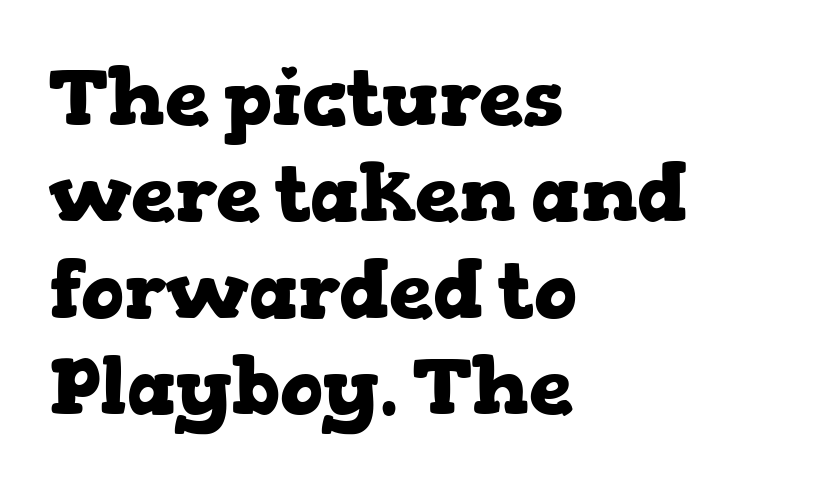
Q: Is the text bold? A: Yes.
Q: Is the text italic (slanted)? A: No, it is upright.
Q: Is the typeface a serif or a sans-serif typeface? A: Serif.
Q: Is the text underlined? A: No.
Q: How is the paragraph aligned? A: Left-aligned.
Q: Is the spacing between letters normal or unusually wide? A: Normal.
Q: Width (condensed, normal, or wide)? A: Wide.
Q: Stroke contrast? A: Low.
Q: x-height? A: Medium.
Q: Monospaced? A: No.
